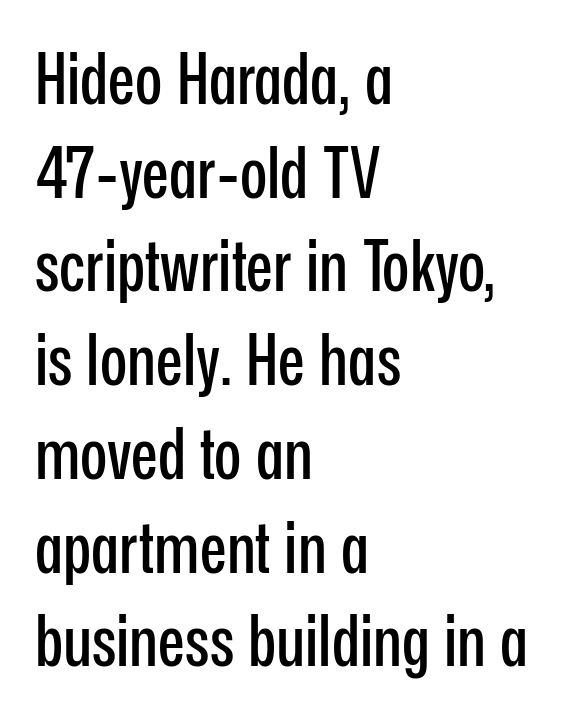
{"serif": "no", "italic": "no", "width": "condensed", "stroke_contrast": "low", "x_height": "medium", "monospaced": "no", "underline": "no", "align": "left", "line_spacing": "normal", "line_spacing_ratio": 1.32, "letter_spacing": "normal", "letter_spacing_em": 0.0, "glyph_px": 71}
